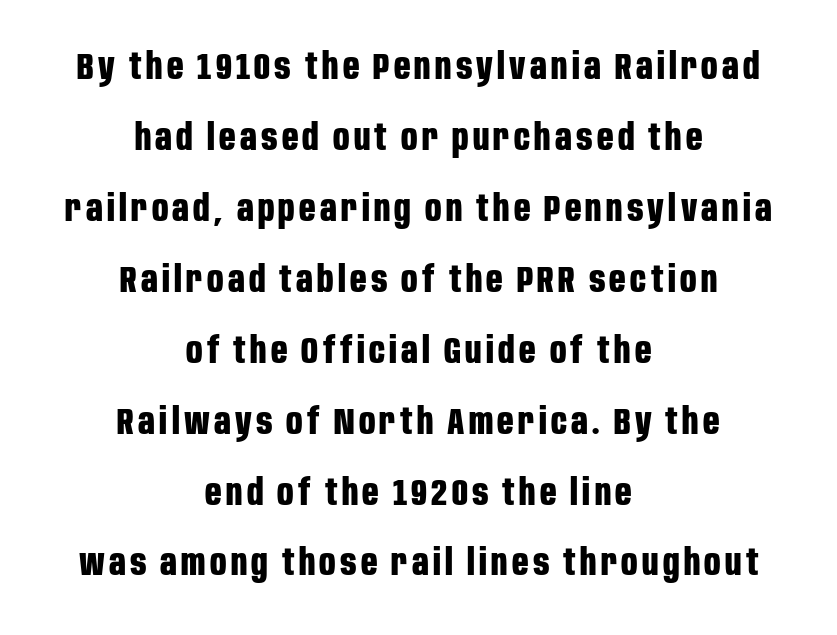
I'd call this a sans setting — the letters go barefoot. Does the copy run flush right? No — it is centered line by line. Plenty of ink on the page — the face is bold. The vertical gap from one line to the next is large. The passage shown is not underscored anywhere. Each letter keeps its own natural width here, so spacing adapts to shape.
